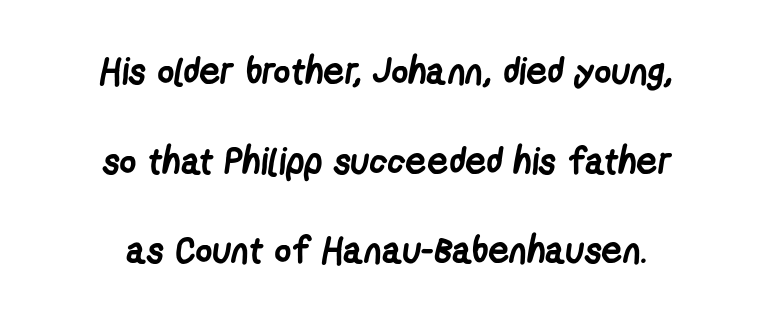
{"serif": "no", "bold": "yes", "weight": "semibold", "width": "condensed", "stroke_contrast": "low", "x_height": "medium", "monospaced": "no", "underline": "no", "line_spacing": "loose", "line_spacing_ratio": 2.42, "letter_spacing": "normal", "letter_spacing_em": 0.0, "glyph_px": 37}
